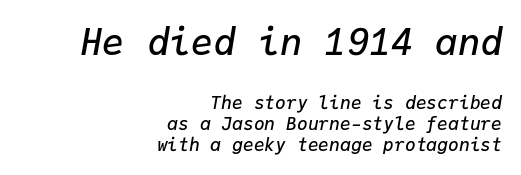
{"italic": "yes", "lean": "right", "slant_degrees": 9, "bold": "semi", "weight": "semibold", "width": "normal", "stroke_contrast": "low", "x_height": "medium", "monospaced": "yes", "underline": "no", "align": "right", "line_spacing": "tight", "line_spacing_ratio": 1.15, "letter_spacing": "normal", "letter_spacing_em": 0.0, "larger_block": "first", "size_ratio": 2.06, "glyph_px": 37}
